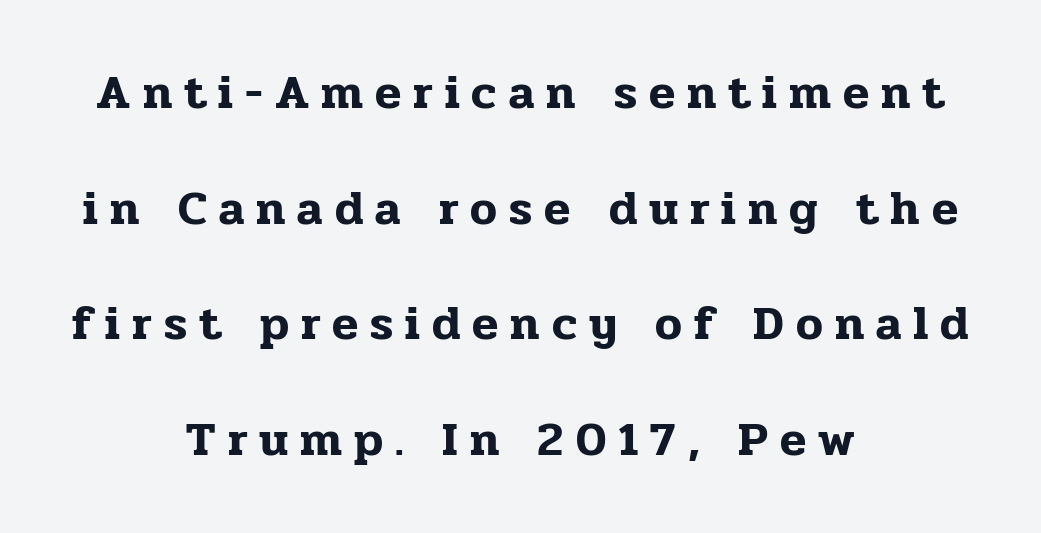
Q: Is the text italic (slanted)? A: No, it is upright.
Q: Is the typeface a serif or a sans-serif typeface? A: Serif.
Q: Is the text underlined? A: No.
Q: How is the paragraph aligned? A: Centered.
Q: Is the spacing between letters normal or unusually wide? A: Unusually wide.
Q: Is the spacing between lines tight, normal or loose? A: Loose.
Q: Width (condensed, normal, or wide)? A: Normal.
Q: Stroke contrast? A: Low.
Q: x-height? A: Medium.
Q: Monospaced? A: No.
